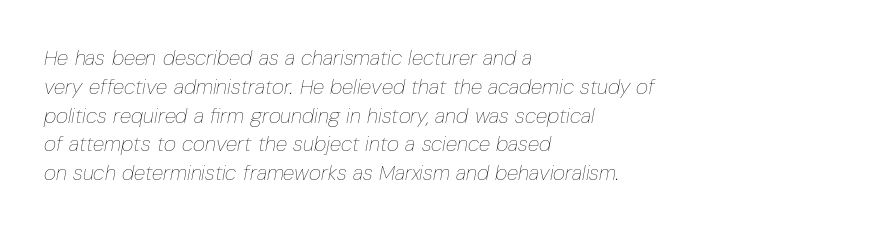
Q: Is the text bold? A: No.
Q: Is the text italic (slanted)? A: Yes, it leans right by about 10 degrees.
Q: Is the text underlined? A: No.
Q: How is the paragraph aligned? A: Left-aligned.
Q: Is the spacing between letters normal or unusually wide? A: Normal.
Q: Is the spacing between lines tight, normal or loose? A: Normal.
